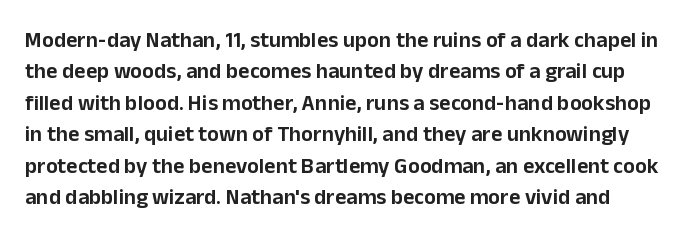
Underline: absent. The typography opts for an upright posture over an oblique one. Does extra space separate the letters? No, they use regular spacing. Vertically, the passage feels balanced, rows spaced as you'd expect.
